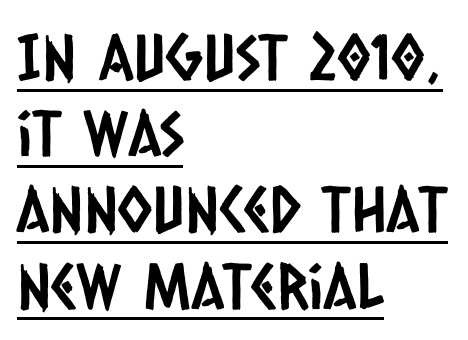
I'd call this a sans setting — the letters go barefoot. The letterforms sit shoulder to shoulder at normal distance. Visually the block forms a straight wall on the left and a jagged coastline on the right. The rendered words wear a rule along their underside.
